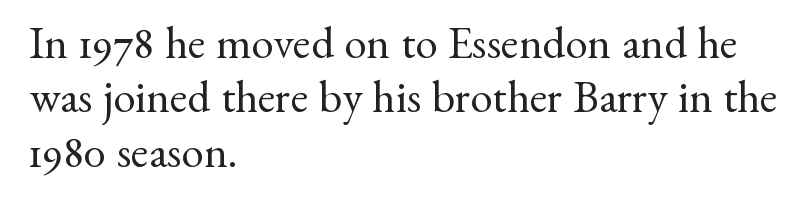
{"serif": "yes", "italic": "no", "bold": "no", "weight": "regular", "width": "normal", "stroke_contrast": "medium", "x_height": "small", "monospaced": "no", "underline": "no", "align": "left", "line_spacing_ratio": 1.21, "letter_spacing": "normal", "letter_spacing_em": 0.0, "glyph_px": 45}
